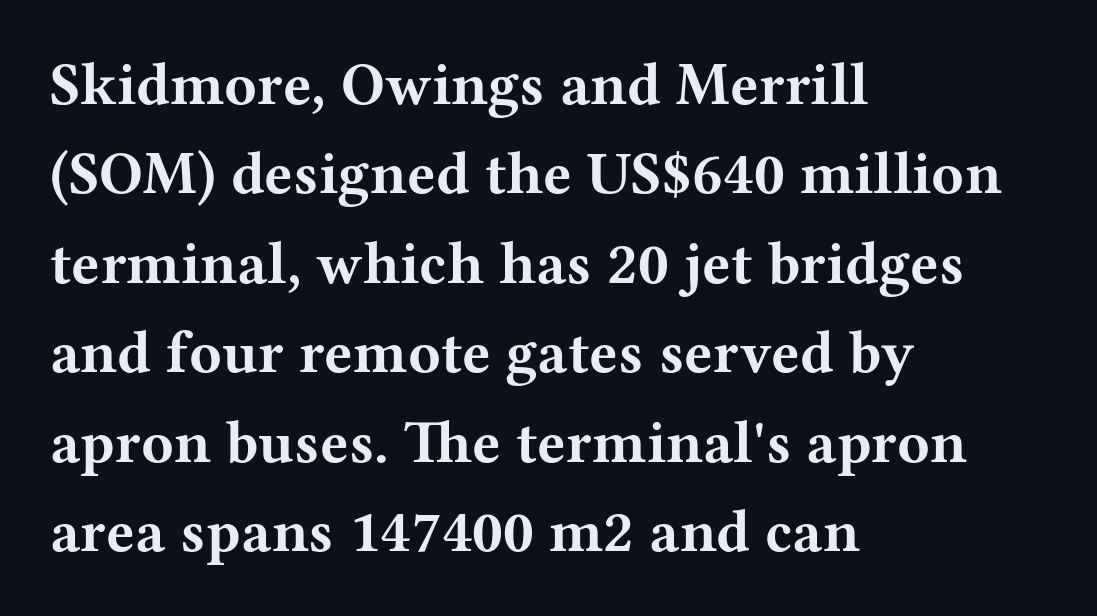
Q: Is the text bold? A: Yes.
Q: Is the text italic (slanted)? A: No, it is upright.
Q: Is the typeface a serif or a sans-serif typeface? A: Serif.
Q: Is the text underlined? A: No.
Q: How is the paragraph aligned? A: Left-aligned.
Q: Is the spacing between letters normal or unusually wide? A: Normal.
Q: Is the spacing between lines tight, normal or loose? A: Normal.
Q: Width (condensed, normal, or wide)? A: Wide.
Q: Stroke contrast? A: Medium.
Q: x-height? A: Medium.
Q: Monospaced? A: No.
